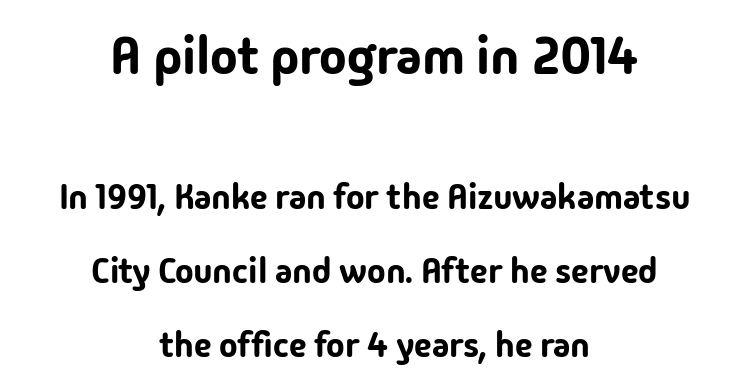
Q: Is the text italic (slanted)? A: No, it is upright.
Q: Is the typeface a serif or a sans-serif typeface? A: Sans-serif.
Q: Is the text underlined? A: No.
Q: How is the paragraph aligned? A: Centered.
Q: Is the spacing between letters normal or unusually wide? A: Normal.
Q: Is the spacing between lines tight, normal or loose? A: Loose.
Q: Which block of text is set in a larger size, the first (top) or the second (bottom)? A: The first (top) one.
Q: Width (condensed, normal, or wide)? A: Normal.
Q: Stroke contrast? A: Low.
Q: x-height? A: Medium.
Q: Monospaced? A: No.
